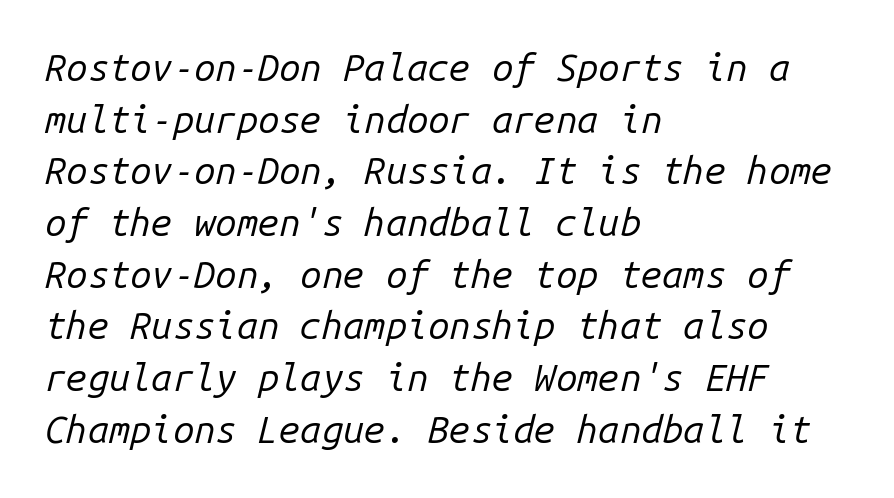
The image shows 38 px regular-weight type, italic (leaning right), monospaced; set left-aligned, normal line spacing (1.36x), normal letter spacing, not underlined; low stroke contrast and a medium x-height.
